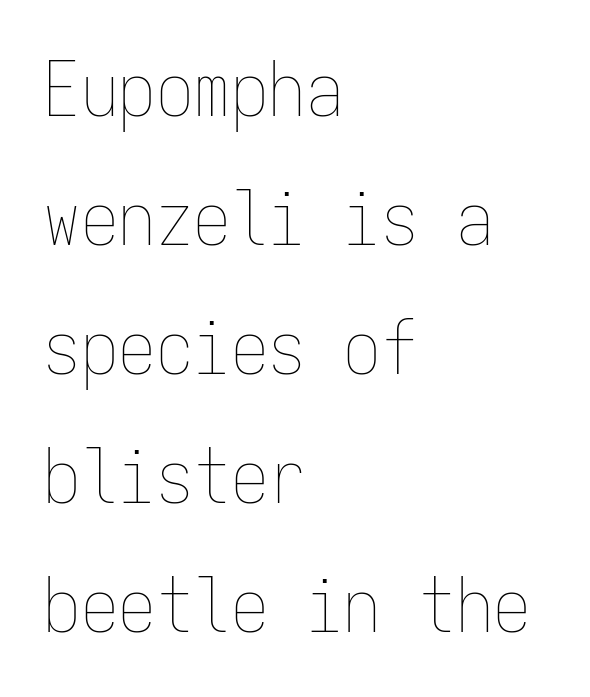
The image shows 75 px thin, condensed type, upright, monospaced; set left-aligned, line spacing 1.72x, normal letter spacing, not underlined; low stroke contrast and a medium x-height.
